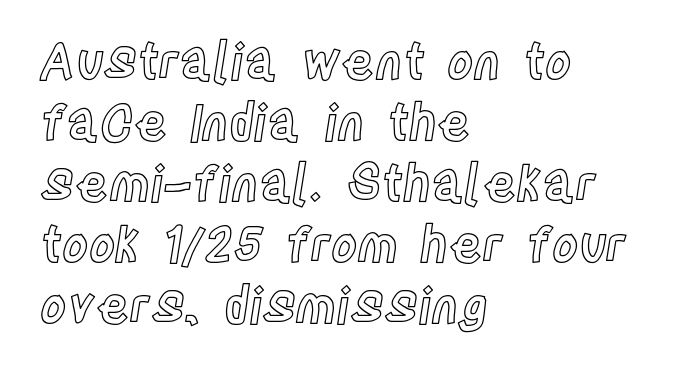
Q: Is the text italic (slanted)? A: Yes.
Q: Is the text underlined? A: No.
Q: How is the paragraph aligned? A: Left-aligned.
Q: Is the spacing between letters normal or unusually wide? A: Normal.
Q: Width (condensed, normal, or wide)? A: Condensed.
Q: x-height? A: Large.
Q: Monospaced? A: No.
